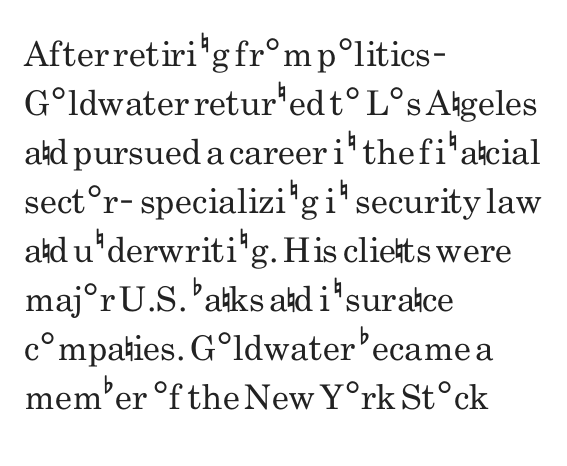
{"serif": "no", "italic": "no", "bold": "no", "weight": "regular", "width": "condensed", "stroke_contrast": "low", "x_height": "small", "monospaced": "no", "underline": "no", "align": "left", "line_spacing": "normal", "line_spacing_ratio": 1.44, "letter_spacing": "normal", "letter_spacing_em": 0.0, "glyph_px": 34}
